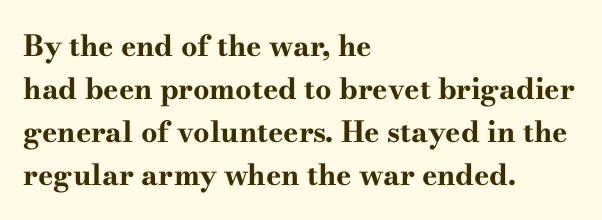
Q: Is the text bold? A: Yes.
Q: Is the text italic (slanted)? A: No, it is upright.
Q: Is the typeface a serif or a sans-serif typeface? A: Serif.
Q: Is the text underlined? A: No.
Q: How is the paragraph aligned? A: Left-aligned.
Q: Is the spacing between letters normal or unusually wide? A: Normal.
Q: Is the spacing between lines tight, normal or loose? A: Normal.
Q: Width (condensed, normal, or wide)? A: Wide.
Q: Stroke contrast? A: High.
Q: x-height? A: Small.
Q: Monospaced? A: No.
